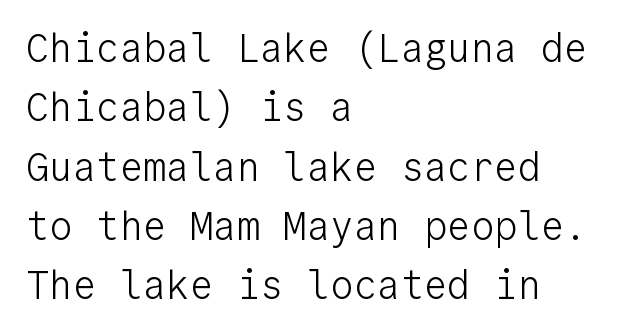
{"serif": "no", "italic": "no", "bold": "no", "weight": "light", "width": "normal", "stroke_contrast": "low", "x_height": "medium", "monospaced": "yes", "underline": "no", "align": "left", "line_spacing": "normal", "line_spacing_ratio": 1.52, "letter_spacing": "normal", "letter_spacing_em": 0.0, "glyph_px": 39}
